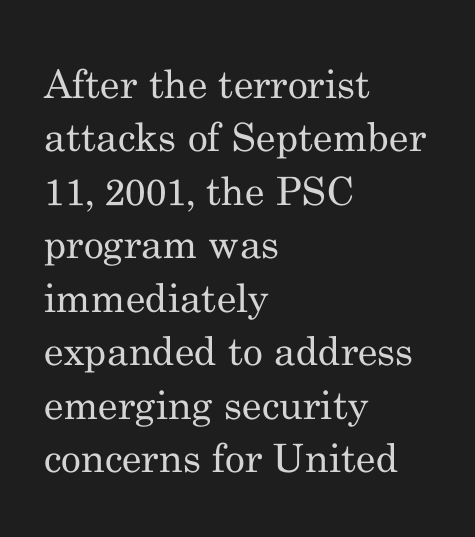
Think of a printed novel: that variable character pitch is what you see here. Is the stroke heavy? The answer is a plain regular-or-lighter. Honestly, there is no underline to notice here at all. A roman cut, with each character standing at attention. Each letter's strokes conclude with small projecting serifs. The passage is arranged the way most books set body copy — flush left.
